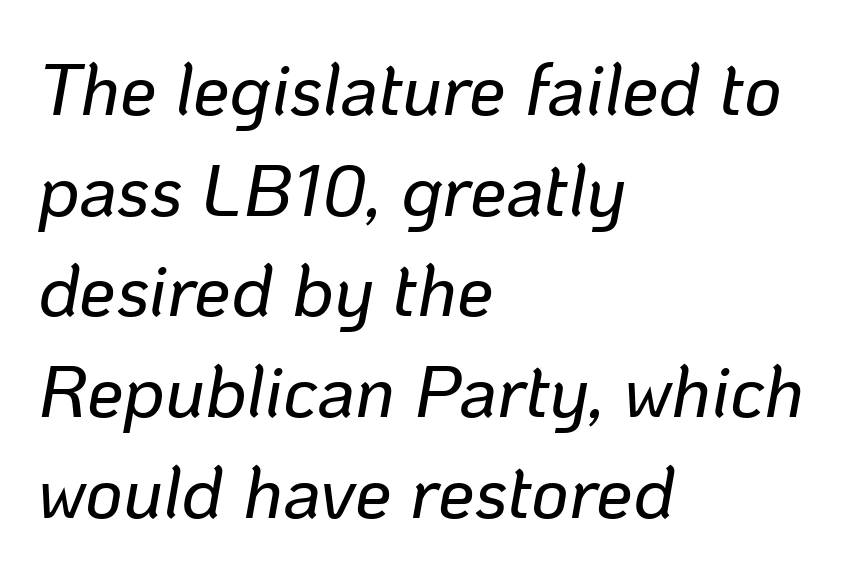
Q: Is the text italic (slanted)? A: Yes, it leans right by about 10 degrees.
Q: Is the text underlined? A: No.
Q: How is the paragraph aligned? A: Left-aligned.
Q: Is the spacing between letters normal or unusually wide? A: Normal.
Q: Is the spacing between lines tight, normal or loose? A: Normal.
Q: Width (condensed, normal, or wide)? A: Normal.
Q: Stroke contrast? A: Low.
Q: x-height? A: Medium.
Q: Monospaced? A: No.
